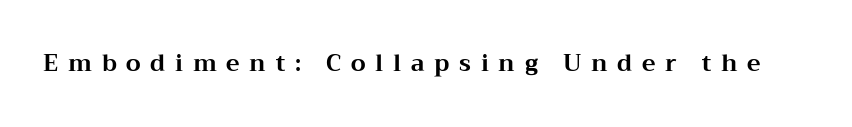
{"italic": "no", "bold": "yes", "underline": "no", "letter_spacing": "wide", "letter_spacing_em": 0.42, "glyph_px": 23}
